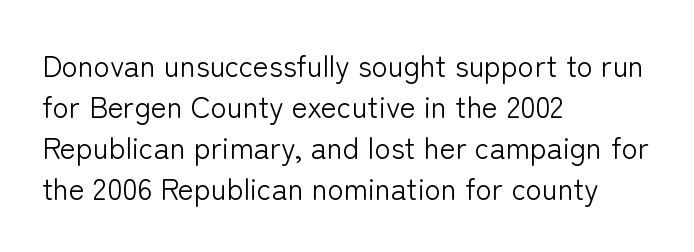
{"serif": "no", "italic": "no", "bold": "no", "weight": "light", "width": "normal", "stroke_contrast": "low", "x_height": "medium", "monospaced": "no", "underline": "no", "align": "left", "line_spacing": "normal", "line_spacing_ratio": 1.37, "letter_spacing": "normal", "letter_spacing_em": 0.0, "glyph_px": 30}
